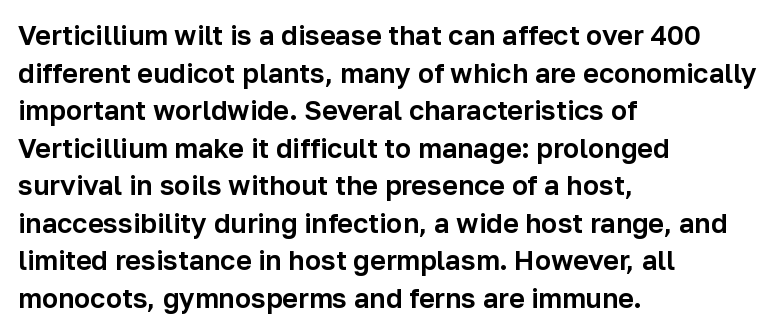
Q: Is the text italic (slanted)? A: No, it is upright.
Q: Is the text underlined? A: No.
Q: How is the paragraph aligned? A: Left-aligned.
Q: Is the spacing between letters normal or unusually wide? A: Normal.
Q: Is the spacing between lines tight, normal or loose? A: Normal.
